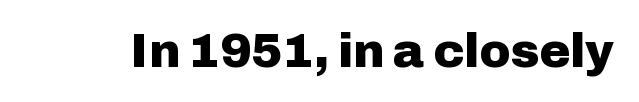
{"serif": "no", "italic": "no", "bold": "yes", "weight": "heavy", "width": "normal", "stroke_contrast": "low", "x_height": "medium", "monospaced": "no", "underline": "no", "letter_spacing": "normal", "letter_spacing_em": 0.0, "glyph_px": 47}
